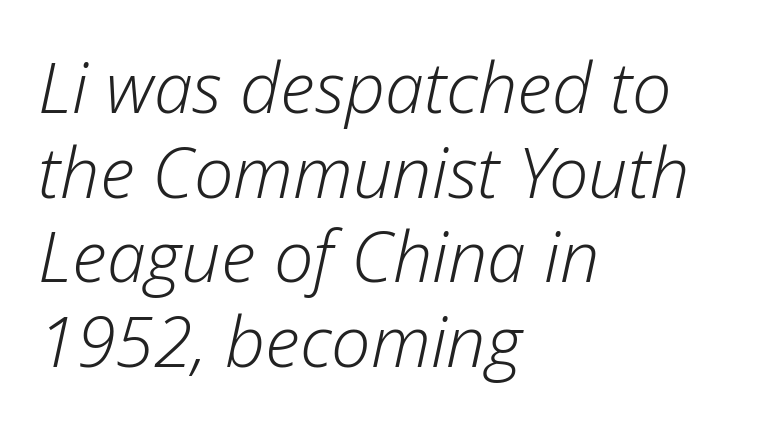
The image shows 70 px light type, italic (leaning right); set left-aligned, line spacing 1.21x, normal letter spacing, not underlined; low stroke contrast and a medium x-height.
